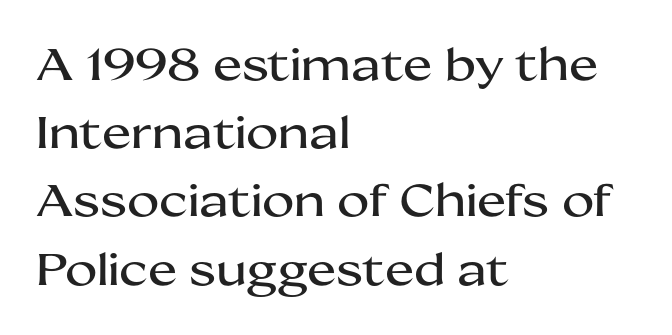
{"italic": "no", "width": "wide", "stroke_contrast": "medium", "x_height": "medium", "monospaced": "no", "underline": "no", "align": "left", "line_spacing": "normal", "line_spacing_ratio": 1.55, "letter_spacing": "normal", "letter_spacing_em": 0.0, "glyph_px": 44}
